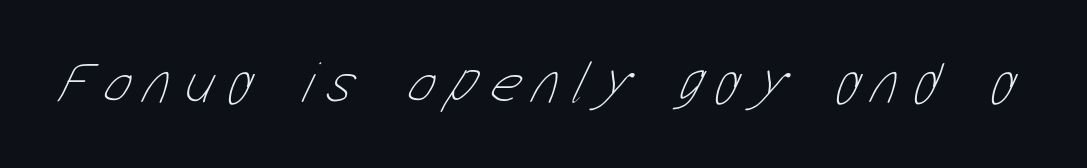
Q: Is the text bold? A: No.
Q: Is the text underlined? A: No.
Q: Is the spacing between letters normal or unusually wide? A: Unusually wide.
Q: Width (condensed, normal, or wide)? A: Condensed.
Q: Stroke contrast? A: Low.
Q: x-height? A: Medium.
Q: Monospaced? A: No.
